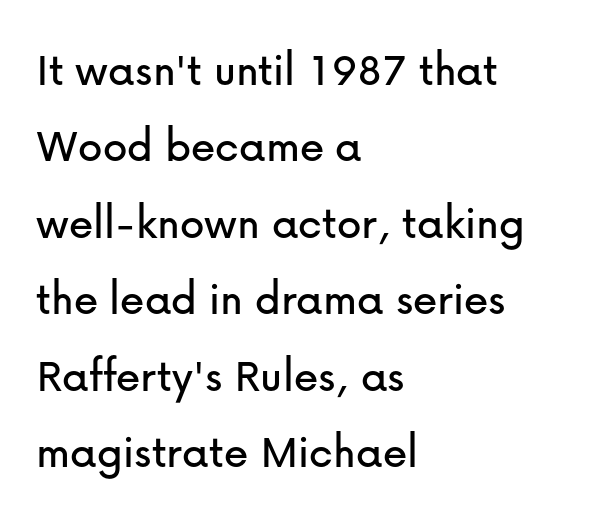
{"serif": "no", "italic": "no", "width": "normal", "stroke_contrast": "low", "x_height": "medium", "monospaced": "no", "underline": "no", "align": "left", "line_spacing": "normal", "line_spacing_ratio": 1.56, "letter_spacing": "normal", "letter_spacing_em": 0.0, "glyph_px": 49}
